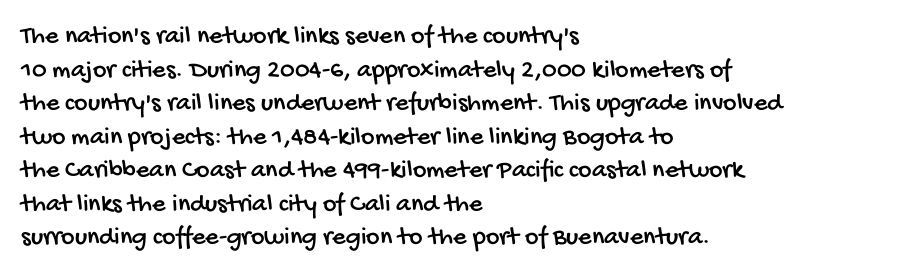
The image shows 26 px text type; set left-aligned, normal line spacing (1.29x), normal letter spacing, not underlined.
